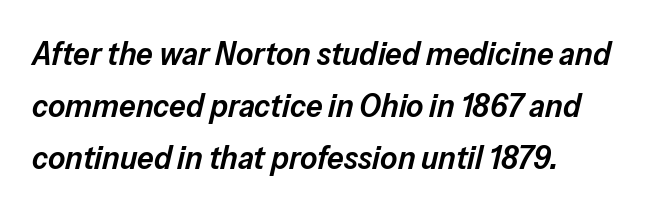
The image shows 33 px semibold type, italic (leaning right); set left-aligned, normal line spacing (1.58x), normal letter spacing, not underlined; low stroke contrast and a medium x-height.
